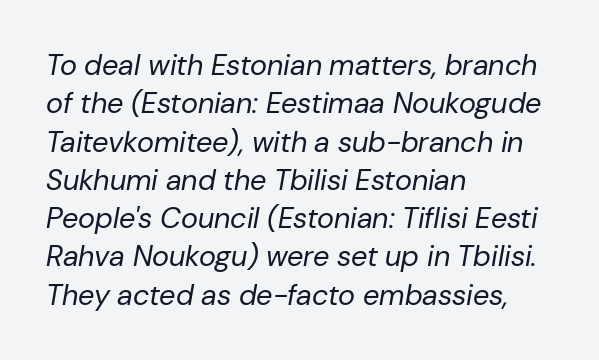
Q: Is the text bold? A: No.
Q: Is the text italic (slanted)? A: Yes, it leans right by about 10 degrees.
Q: Is the text underlined? A: No.
Q: How is the paragraph aligned? A: Left-aligned.
Q: Is the spacing between letters normal or unusually wide? A: Normal.
Q: Is the spacing between lines tight, normal or loose? A: Normal.
Q: Width (condensed, normal, or wide)? A: Normal.
Q: Stroke contrast? A: Low.
Q: x-height? A: Medium.
Q: Monospaced? A: No.
